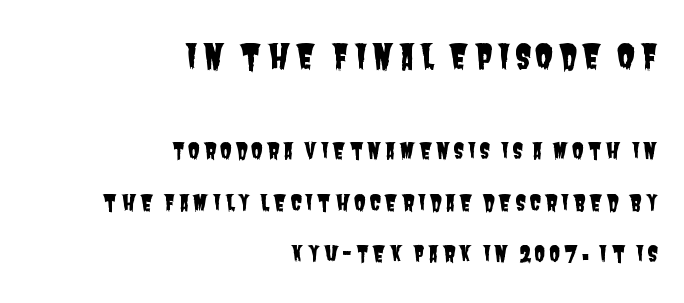
Q: Is the typeface a serif or a sans-serif typeface? A: Sans-serif.
Q: Is the text underlined? A: No.
Q: How is the paragraph aligned? A: Right-aligned.
Q: Is the spacing between lines tight, normal or loose? A: Loose.
Q: Which block of text is set in a larger size, the first (top) or the second (bottom)? A: The first (top) one.
Q: Width (condensed, normal, or wide)? A: Condensed.
Q: Stroke contrast? A: Low.
Q: x-height? A: Large.
Q: Monospaced? A: No.
